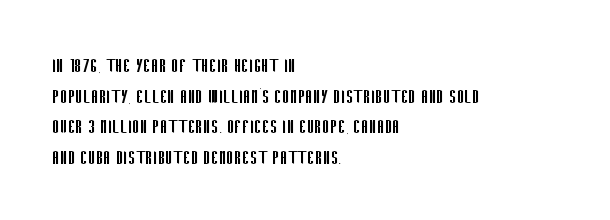
Q: Is the text bold? A: No.
Q: Is the text italic (slanted)? A: No, it is upright.
Q: Is the text underlined? A: No.
Q: How is the paragraph aligned? A: Left-aligned.
Q: Is the spacing between letters normal or unusually wide? A: Normal.
Q: Is the spacing between lines tight, normal or loose? A: Normal.
